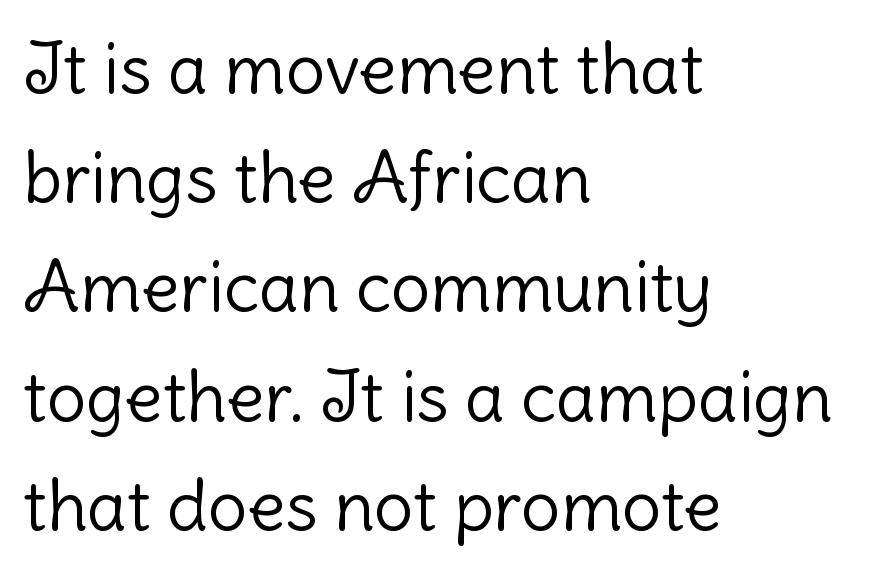
The image shows 70 px light sans-serif type, upright; set left-aligned, normal line spacing (1.56x), normal letter spacing, not underlined; low stroke contrast and a medium x-height.
